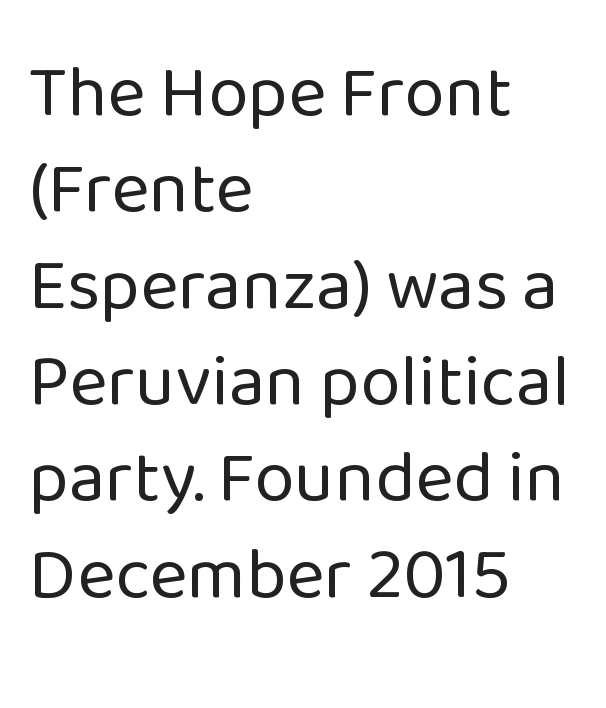
These lines were composed using upright roman letters. Classification — sans serif. A student would call this left alignment; a typographer would say flush left, rag right. Tracking value appears to be zero — textbook default spacing. Think of a printed novel: that variable character pitch is what you see here.
